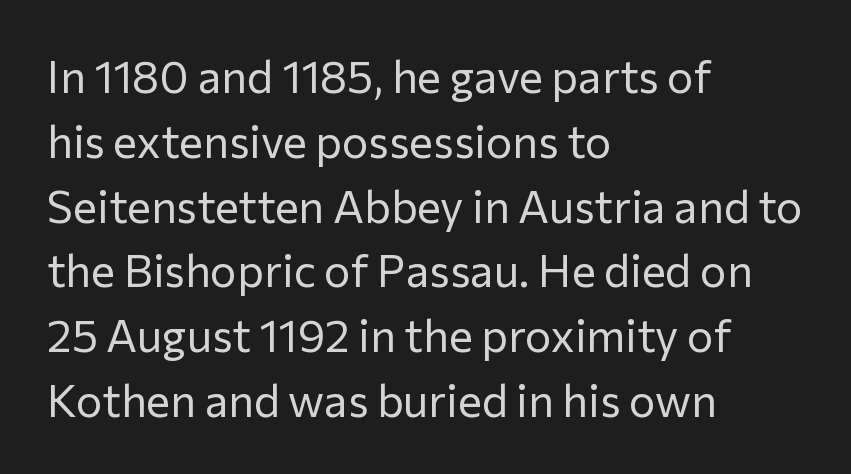
{"serif": "no", "italic": "no", "bold": "no", "weight": "regular", "width": "normal", "stroke_contrast": "low", "x_height": "medium", "monospaced": "no", "underline": "no", "align": "left", "line_spacing": "normal", "line_spacing_ratio": 1.44, "letter_spacing": "normal", "letter_spacing_em": 0.0, "glyph_px": 45}
